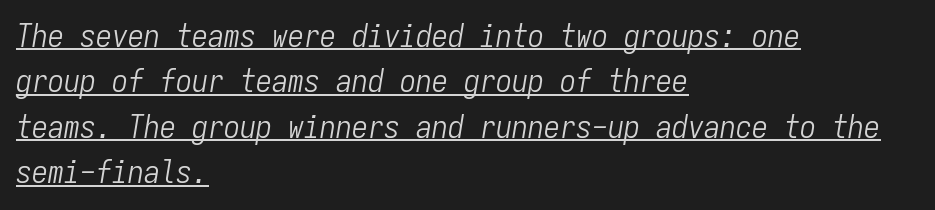
{"italic": "yes", "lean": "right", "slant_degrees": 9, "bold": "no", "weight": "light", "width": "condensed", "stroke_contrast": "low", "x_height": "medium", "monospaced": "yes", "underline": "yes", "align": "left", "line_spacing": "normal", "line_spacing_ratio": 1.42, "letter_spacing": "normal", "letter_spacing_em": 0.0, "glyph_px": 32}
